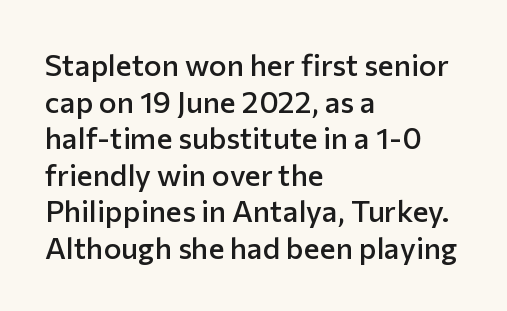
The horizontal fit of the characters is conventional and even. Stroke terminals: plain, sans-serif. Is this a fixed-width face? No — the glyphs have proportional, varying widths. Upright lettering throughout. The rendering anchors every line to the left-hand side.
